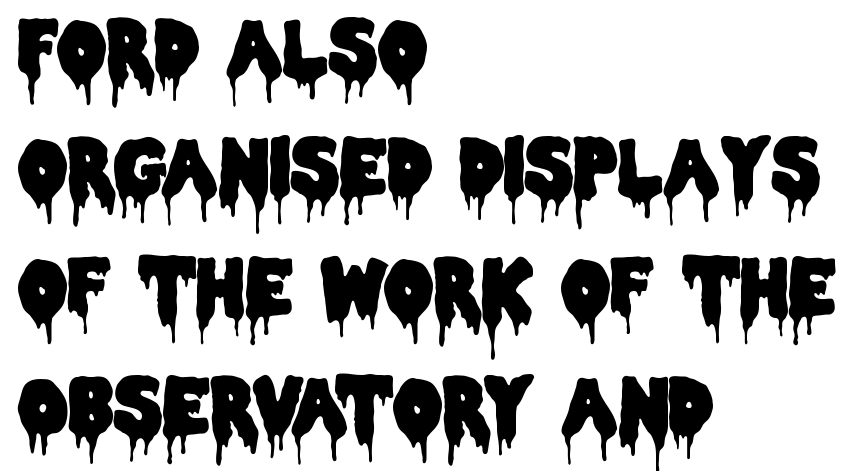
The image shows 77 px condensed sans-serif type, upright; set left-aligned, normal line spacing (1.55x), normal letter spacing, not underlined; low stroke contrast and a large x-height.
